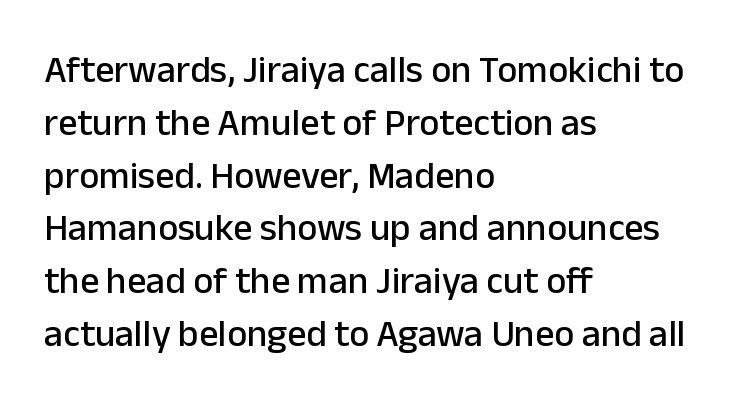
The image shows 38 px sans-serif type, upright; set left-aligned, normal line spacing (1.39x), normal letter spacing, not underlined; low stroke contrast and a medium x-height.
